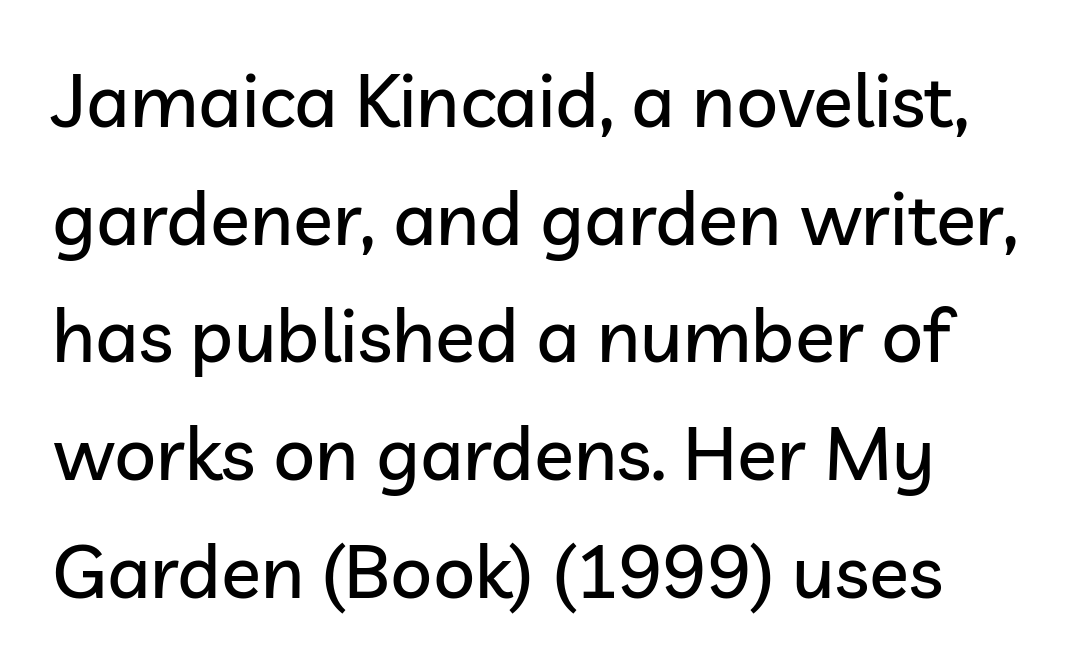
Honestly, the row spacing looks completely unremarkable. Unmarked baselines from the first word to the last. Rendered with straight, roman letterforms. The face used here is rendered with its standard letterfit. This rendering employs a face without finishing strokes, i.e., a sans-serif. Think of a printed novel: that variable character pitch is what you see here.
